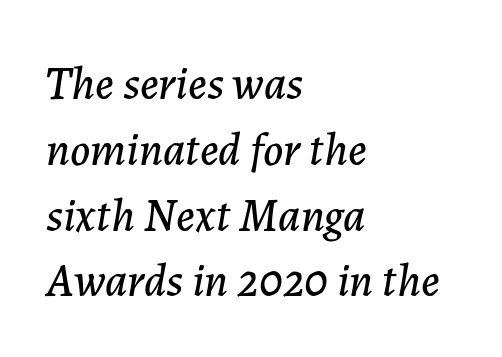
Q: Is the text italic (slanted)? A: Yes, it leans right by about 7 degrees.
Q: Is the text underlined? A: No.
Q: How is the paragraph aligned? A: Left-aligned.
Q: Is the spacing between letters normal or unusually wide? A: Normal.
Q: Is the spacing between lines tight, normal or loose? A: Normal.
Q: Width (condensed, normal, or wide)? A: Normal.
Q: Stroke contrast? A: Low.
Q: x-height? A: Medium.
Q: Monospaced? A: No.
